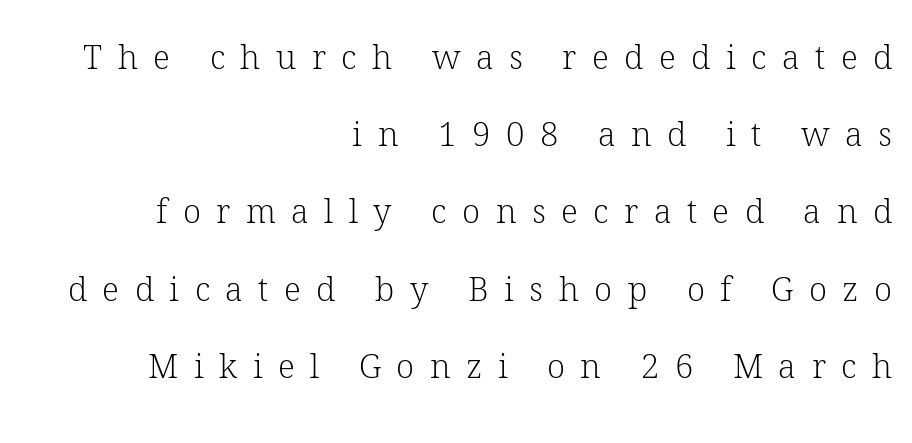
The leading is generous, giving the passage an open texture. The rag falls on the left side of this text block. Varying glyph widths throughout — classic text-font behaviour. The letters carry serifs — small finishing strokes at the ends of their stems. It's the straight-up-and-down kind of type.
